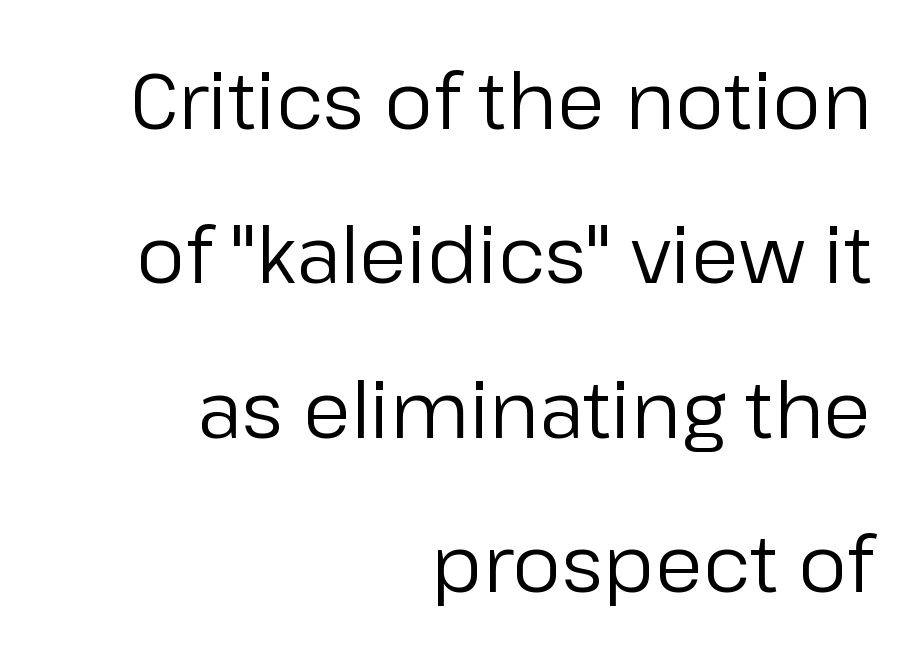
{"serif": "no", "italic": "no", "bold": "no", "weight": "regular", "width": "normal", "stroke_contrast": "low", "x_height": "medium", "monospaced": "no", "underline": "no", "align": "right", "line_spacing": "loose", "line_spacing_ratio": 1.98, "letter_spacing": "normal", "letter_spacing_em": 0.0, "glyph_px": 78}
